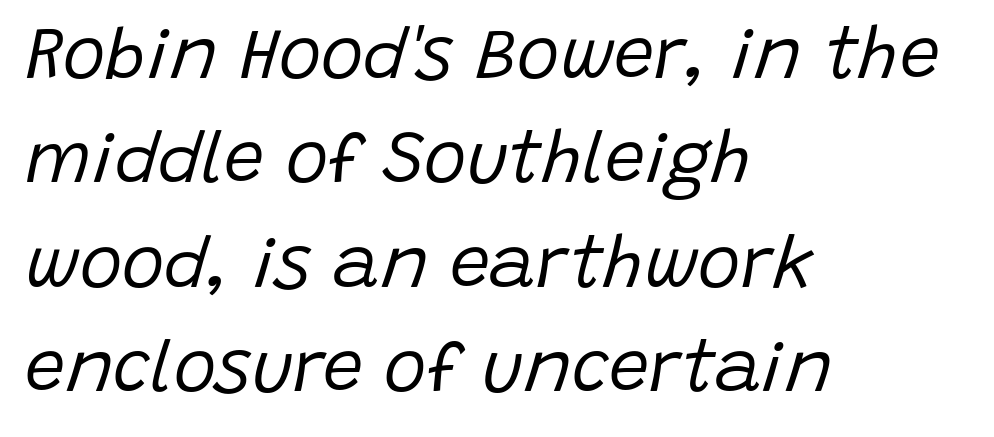
The image shows 72 px regular-weight type, italic (leaning right); set left-aligned, normal line spacing (1.45x), normal letter spacing, not underlined; low stroke contrast and a large x-height.
